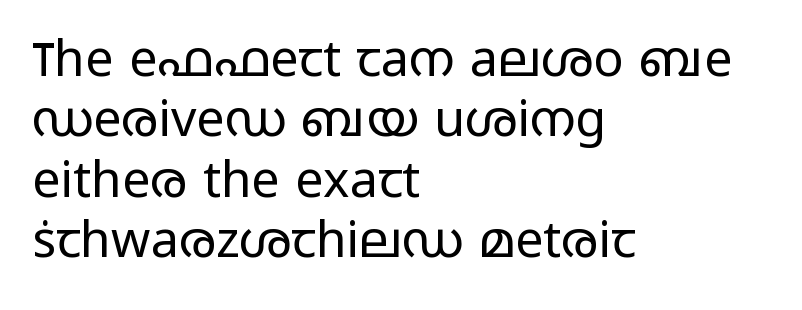
{"serif": "no", "italic": "no", "bold": "no", "weight": "regular", "width": "wide", "stroke_contrast": "low", "x_height": "medium", "monospaced": "no", "underline": "no", "align": "left", "line_spacing_ratio": 1.21, "letter_spacing": "normal", "letter_spacing_em": 0.0, "glyph_px": 50}
